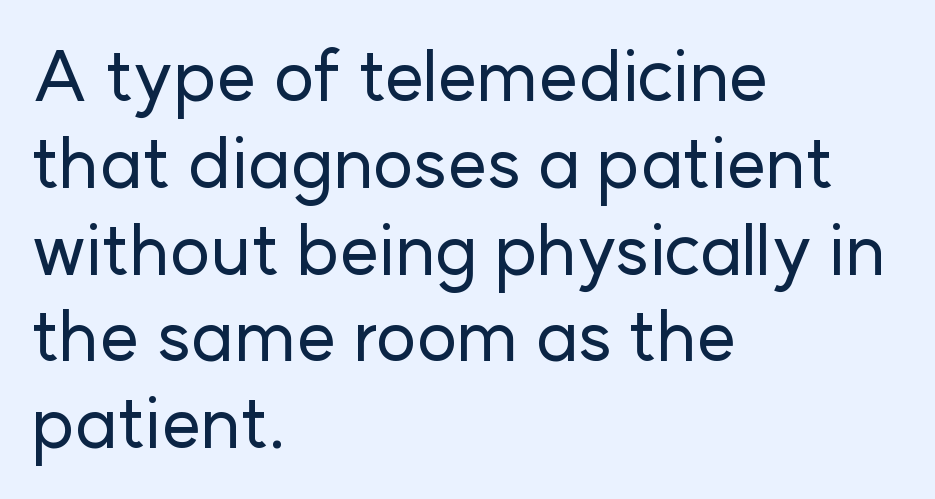
Unlike a traditional serif, this face leaves its strokes unadorned. Underline: absent. The paragraph shown leans on its left margin. This sample uses plain, unmodified letter spacing. Spacing verdict: proportional, widths tailored to each character.
